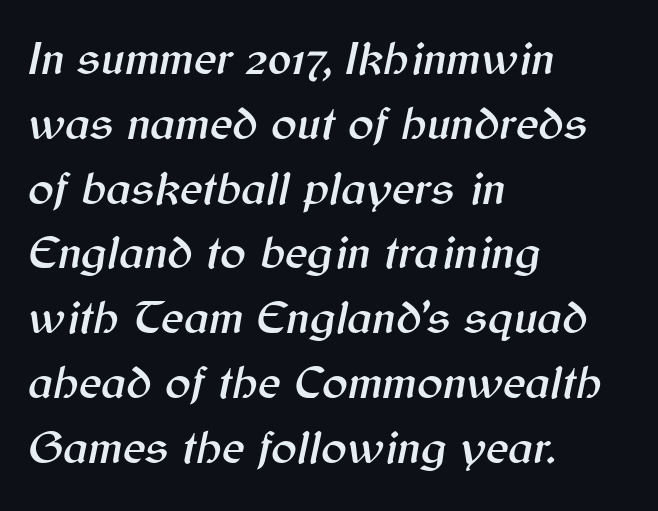
The image shows 48 px text type, italic (leaning right); set left-aligned, normal line spacing (1.35x), normal letter spacing, not underlined; medium stroke contrast and a medium x-height.
